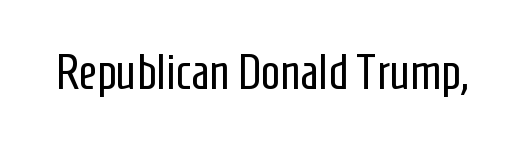
Q: Is the text bold? A: No.
Q: Is the text italic (slanted)? A: No, it is upright.
Q: Is the typeface a serif or a sans-serif typeface? A: Sans-serif.
Q: Is the text underlined? A: No.
Q: Is the spacing between letters normal or unusually wide? A: Normal.
Q: Width (condensed, normal, or wide)? A: Condensed.
Q: Stroke contrast? A: Low.
Q: x-height? A: Medium.
Q: Monospaced? A: No.
